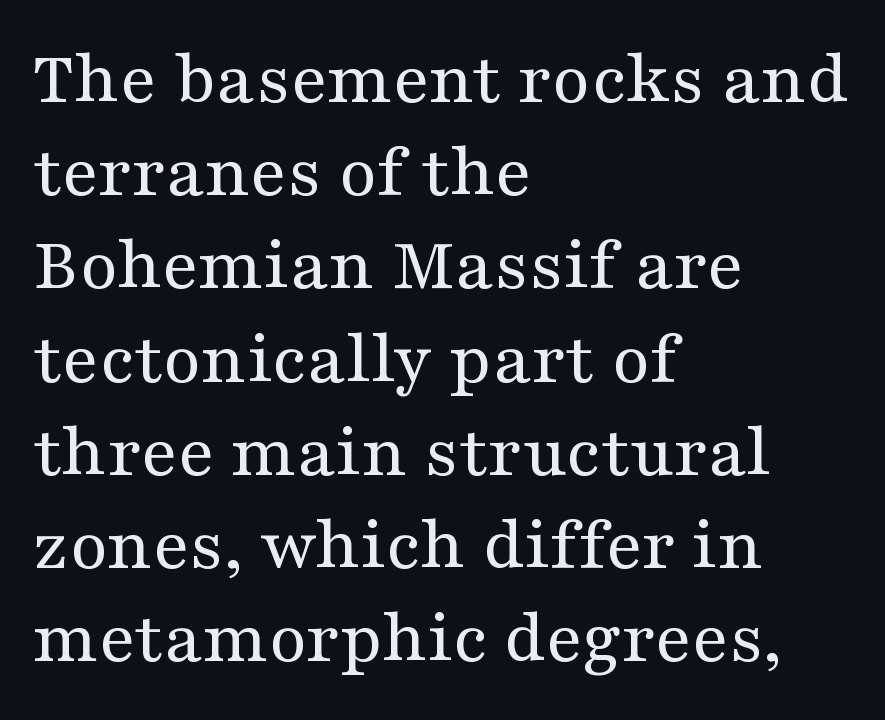
The typeface chosen for these lines features serifs. A typesetter would call this proportional, since set widths differ per character. Short and long lines alike share a common starting point at left. Check the space under the baseline: it is left empty.
